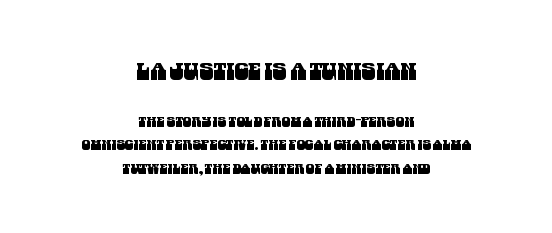
Horizontally, the lines are justified to the midpoint only. If you measured baseline to baseline, you'd find a middling distance. Anything drawn beneath the words? Only blank space. The type is set solid horizontally, with unmodified tracking. The passage shown begins with its larger block and ends with its smaller one.
